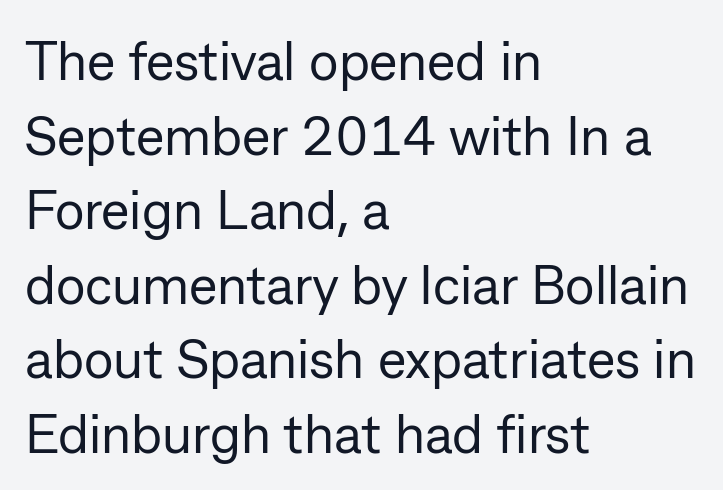
The image shows 54 px regular-weight sans-serif type, upright; set left-aligned, normal line spacing (1.38x), normal letter spacing, not underlined; low stroke contrast and a medium x-height.
